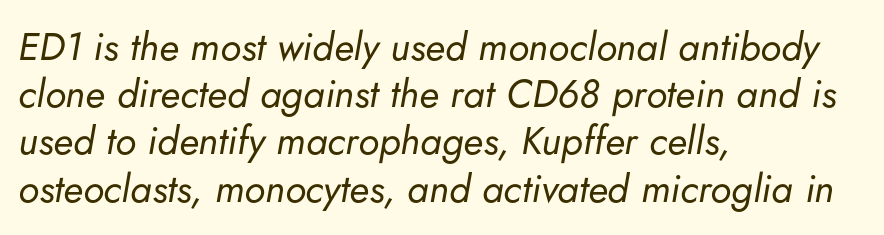
The image shows 39 px regular-weight type, italic (leaning right); set left-aligned, line spacing 1.21x, normal letter spacing, not underlined; low stroke contrast and a small x-height.
